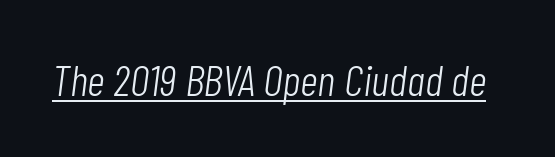
The image shows 44 px light, condensed type, italic (leaning right); set normal letter spacing, underlined; low stroke contrast and a medium x-height.
